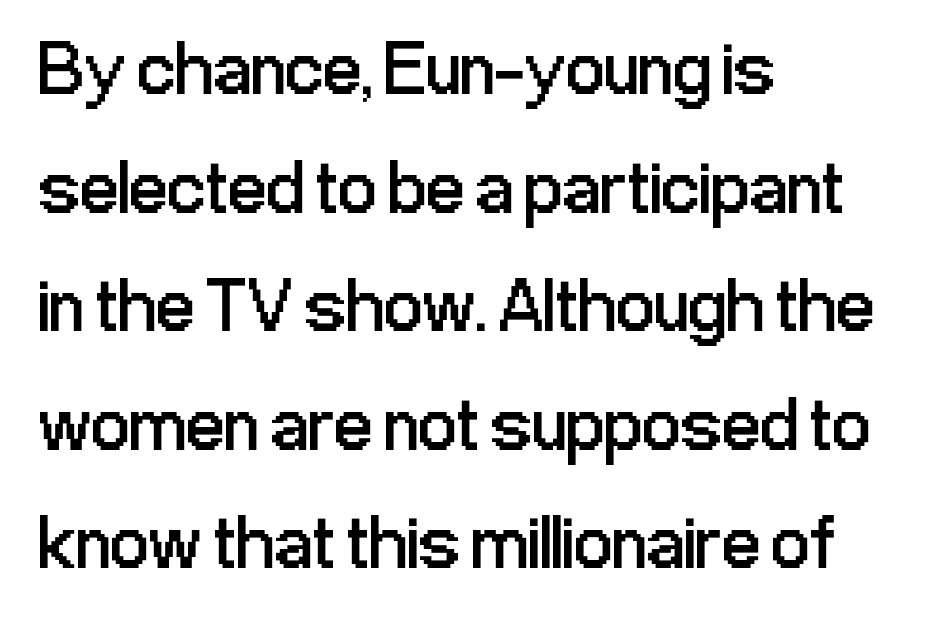
{"serif": "no", "italic": "no", "bold": "no", "weight": "regular", "width": "condensed", "stroke_contrast": "low", "x_height": "medium", "monospaced": "no", "underline": "no", "align": "left", "line_spacing": "normal", "line_spacing_ratio": 1.56, "letter_spacing": "normal", "letter_spacing_em": 0.0, "glyph_px": 76}
